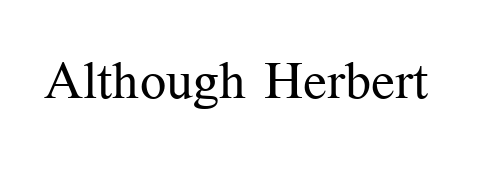
Q: Is the text bold? A: No.
Q: Is the text italic (slanted)? A: No, it is upright.
Q: Is the typeface a serif or a sans-serif typeface? A: Serif.
Q: Is the text underlined? A: No.
Q: Is the spacing between letters normal or unusually wide? A: Normal.
Q: Width (condensed, normal, or wide)? A: Normal.
Q: Stroke contrast? A: Medium.
Q: x-height? A: Medium.
Q: Monospaced? A: No.
